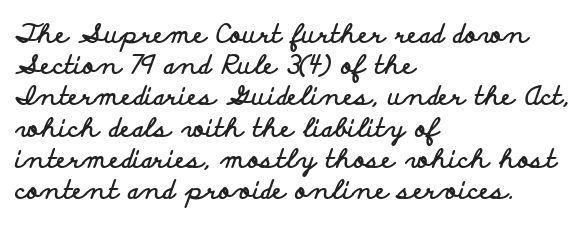
{"bold": "yes", "underline": "no", "align": "left", "line_spacing_ratio": 1.2, "letter_spacing": "normal", "letter_spacing_em": 0.0, "glyph_px": 26}
